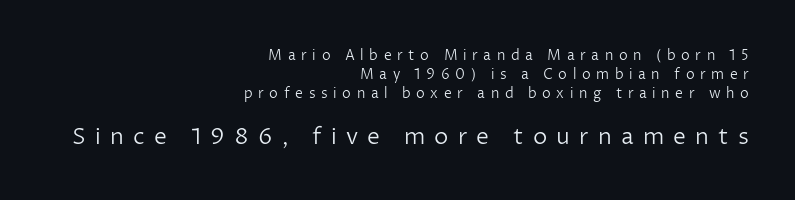
{"italic": "no", "bold": "no", "underline": "no", "align": "right", "line_spacing": "normal", "line_spacing_ratio": 1.35, "letter_spacing": "wide", "letter_spacing_em": 0.4, "larger_block": "second", "size_ratio": 1.64, "glyph_px": 23}
